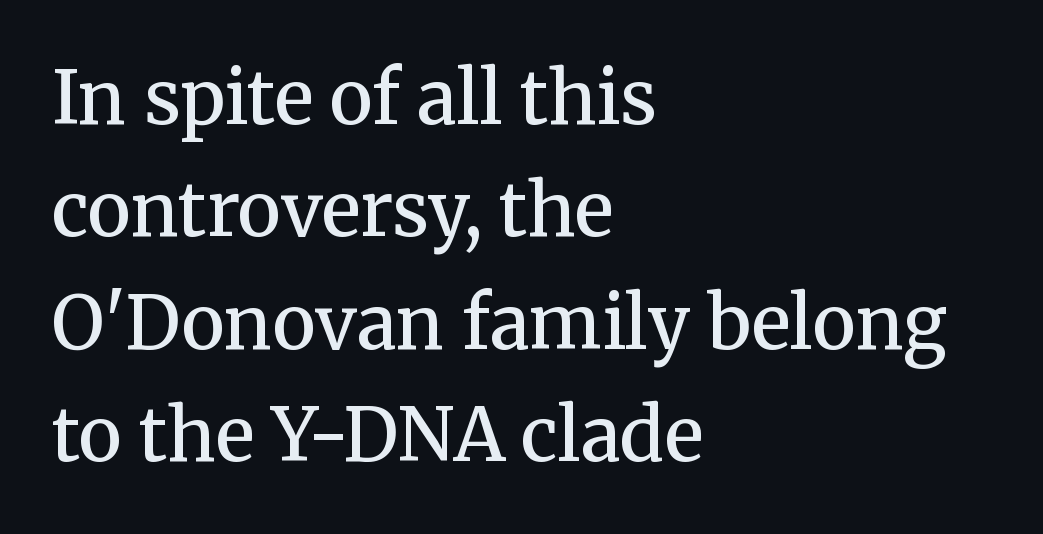
{"serif": "yes", "italic": "no", "bold": "semi", "weight": "semibold", "width": "normal", "stroke_contrast": "medium", "x_height": "medium", "monospaced": "no", "underline": "no", "align": "left", "line_spacing": "normal", "line_spacing_ratio": 1.54, "letter_spacing": "normal", "letter_spacing_em": 0.0, "glyph_px": 73}
